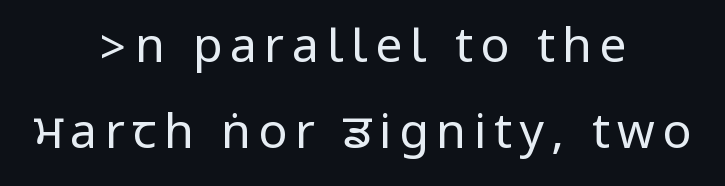
{"serif": "no", "italic": "no", "bold": "no", "weight": "regular", "width": "condensed", "stroke_contrast": "low", "underline": "no", "align": "center", "line_spacing_ratio": 1.8, "glyph_px": 48}
